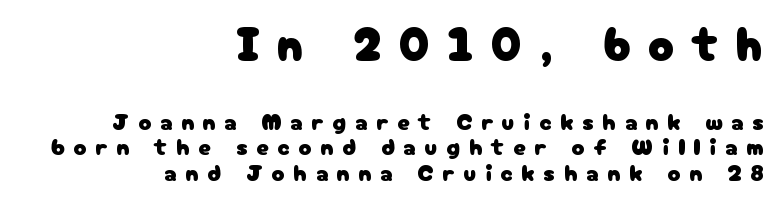
{"serif": "no", "italic": "no", "width": "normal", "stroke_contrast": "low", "x_height": "medium", "monospaced": "no", "underline": "no", "align": "right", "line_spacing": "tight", "line_spacing_ratio": 1.07, "letter_spacing": "wide", "letter_spacing_em": 0.37, "larger_block": "first", "size_ratio": 2.0, "glyph_px": 48}
